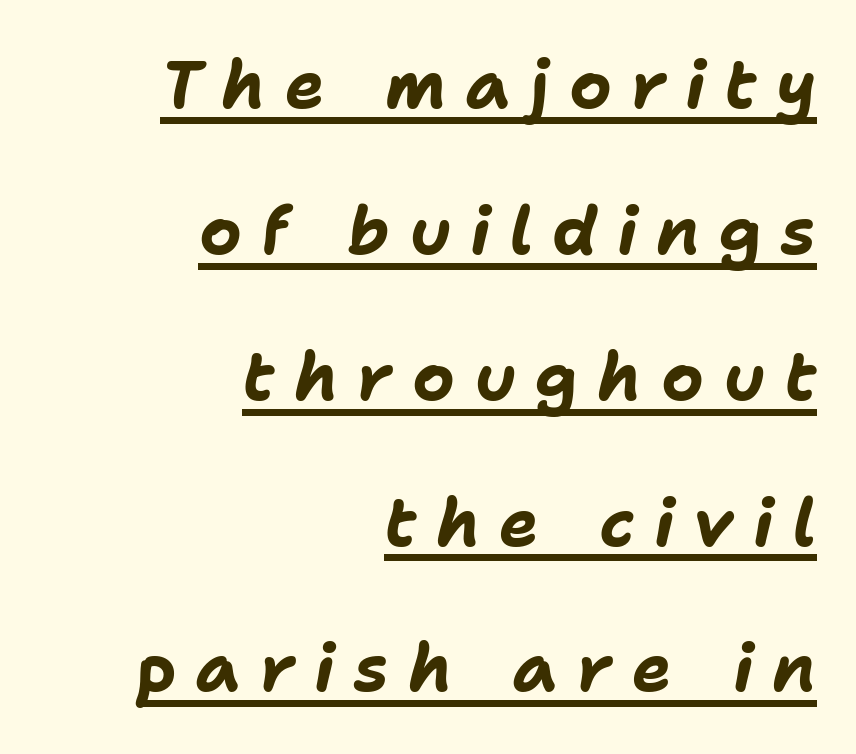
The image shows 66 px bold type, italic (leaning right); set right-aligned, loose line spacing (2.21x), unusually wide letter spacing (+0.29 em), underlined; low stroke contrast and a medium x-height.
